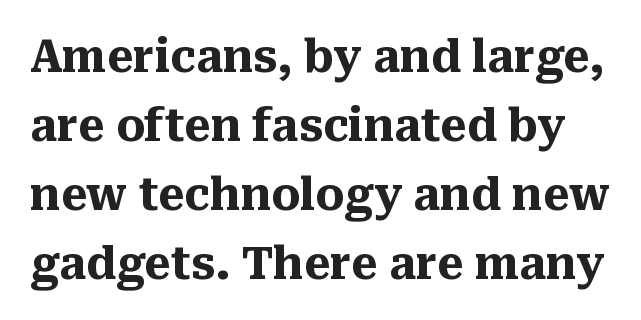
Decoration check: the copy has no underline. The font's upright variant was chosen for this text. One glance says typical: line gaps are just what's usual. The characters display serif detailing at their extremities. Varying glyph widths throughout — classic text-font behaviour. How heavy is the stroke? Heavy — this is a bold.
